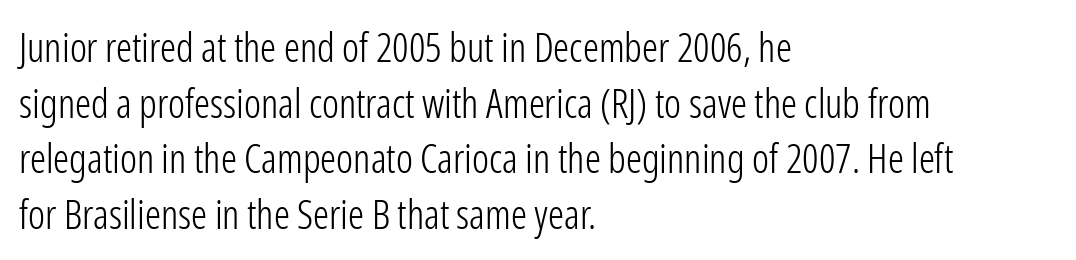
{"serif": "no", "italic": "no", "bold": "no", "weight": "light", "width": "condensed", "stroke_contrast": "low", "x_height": "medium", "monospaced": "no", "underline": "no", "align": "left", "line_spacing": "normal", "line_spacing_ratio": 1.39, "letter_spacing": "normal", "letter_spacing_em": 0.0, "glyph_px": 40}
